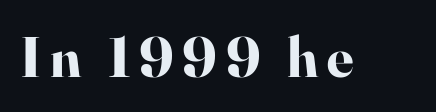
Q: Is the text bold? A: Yes.
Q: Is the text italic (slanted)? A: No, it is upright.
Q: Is the typeface a serif or a sans-serif typeface? A: Serif.
Q: Is the text underlined? A: No.
Q: Width (condensed, normal, or wide)? A: Normal.
Q: Stroke contrast? A: High.
Q: x-height? A: Small.
Q: Monospaced? A: No.
